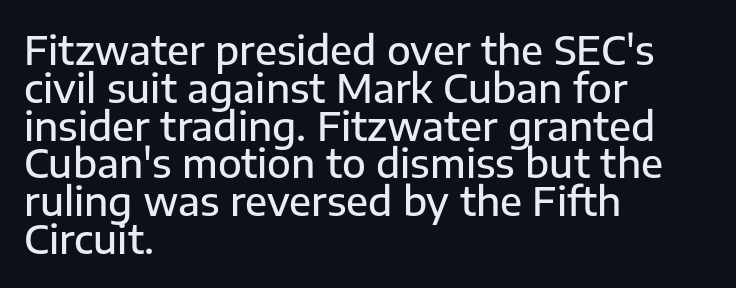
The face used here is proportionally spaced, like ordinary book or web type. Designer's note — italics off, roman on. Honestly, the letter spacing is just normal — you wouldn't notice it. A somewhat darkened texture: the type is semibold rather than bold.
